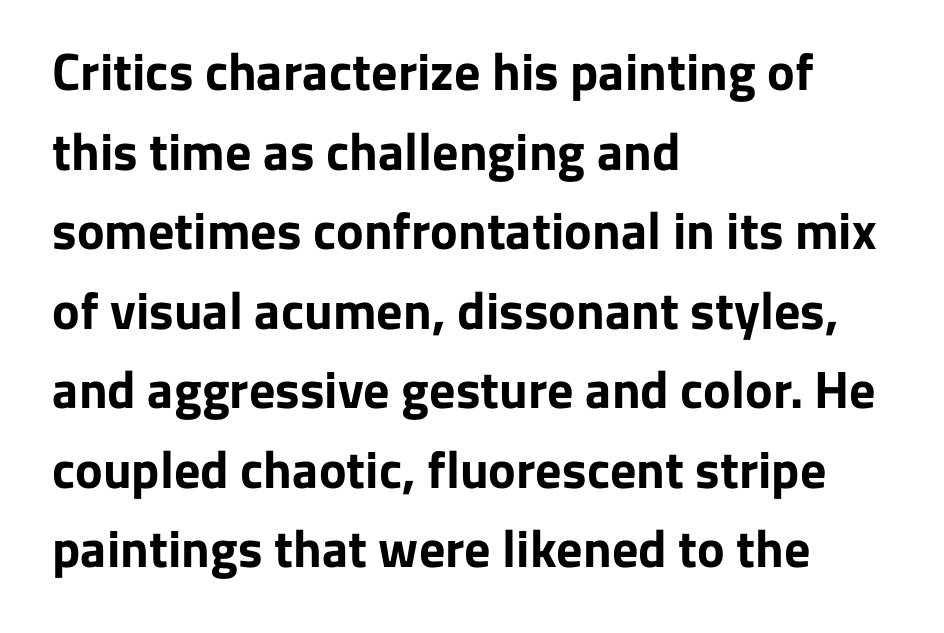
What's the leading like? Ordinary, nothing unusual. Pretty heavy lettering here — definitely bold. The glyphs in this specimen are sans serif. Nope, not italic — everything's standing straight.
